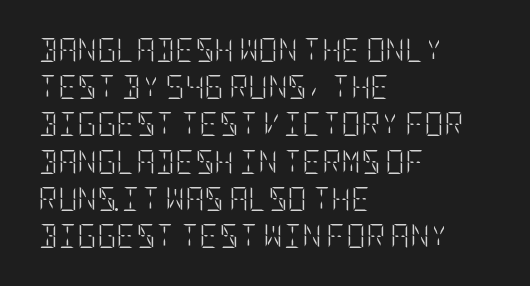
{"italic": "no", "bold": "no", "underline": "no", "align": "left", "line_spacing": "normal", "line_spacing_ratio": 1.55, "letter_spacing": "normal", "letter_spacing_em": 0.0, "glyph_px": 24}
